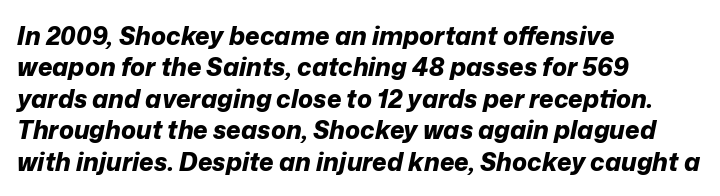
{"italic": "yes", "lean": "right", "slant_degrees": 12, "bold": "yes", "underline": "no", "align": "left", "line_spacing": "normal", "line_spacing_ratio": 1.26, "letter_spacing": "normal", "letter_spacing_em": 0.0, "glyph_px": 25}
